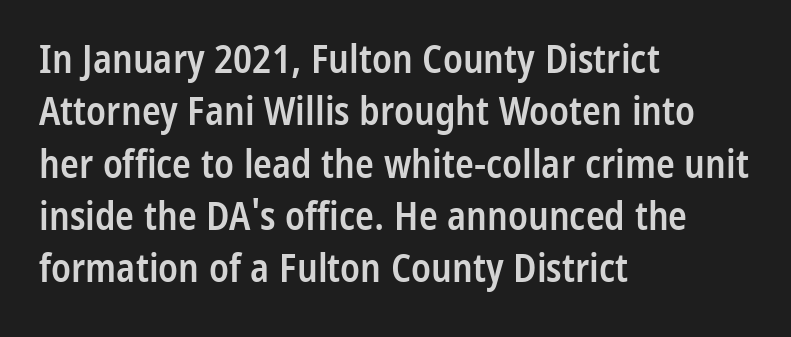
The image shows 39 px semibold, condensed sans-serif type, upright; set left-aligned, normal line spacing (1.34x), normal letter spacing, not underlined; low stroke contrast and a medium x-height.
